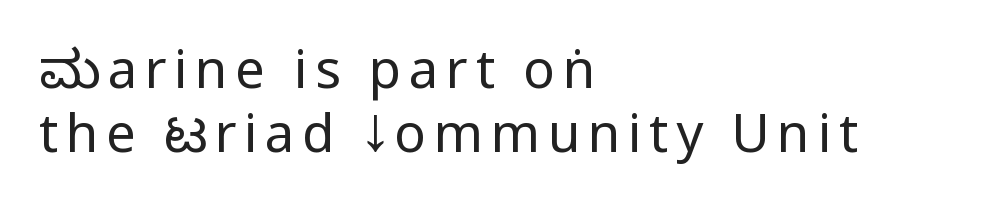
A roman cut, with each character standing at attention. Think of a printed novel: that variable character pitch is what you see here. No letter is thick-stroked: the sample isn't bold. Teacher's note: observe the even left margin — that is flush-left alignment. This sample uses a sans-serif face.
